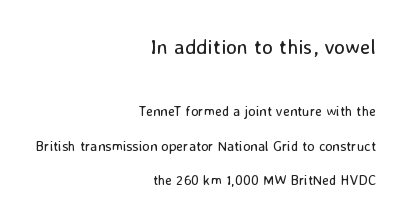
The paragraph has a hard right edge and a soft left edge. This is roman type, the default non-slanted kind. Caption: upper text group enlarged, lower text group reduced. The letterforms sit shoulder to shoulder at normal distance. This block would shrink considerably if given ordinary leading; it's expanded now.
